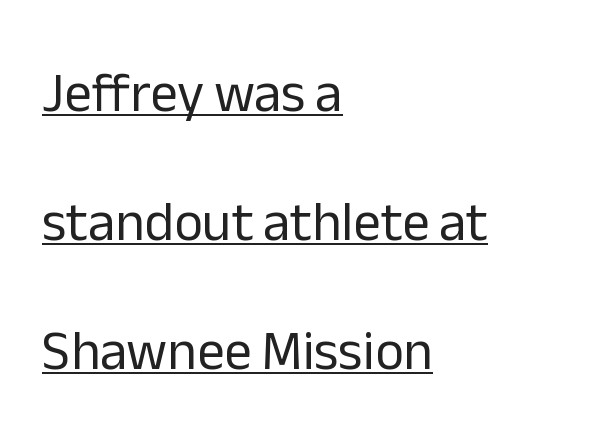
{"serif": "no", "italic": "no", "bold": "no", "weight": "regular", "width": "normal", "stroke_contrast": "low", "x_height": "medium", "monospaced": "no", "underline": "yes", "align": "left", "line_spacing": "loose", "line_spacing_ratio": 2.35, "letter_spacing": "normal", "letter_spacing_em": 0.0, "glyph_px": 55}
